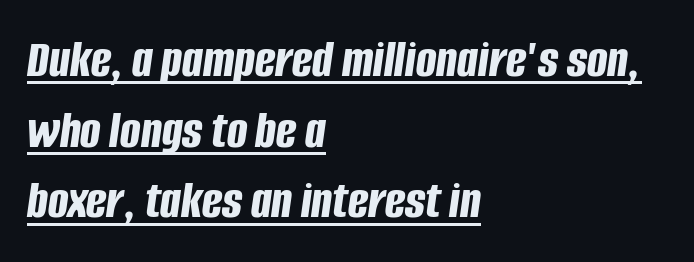
Q: Is the text bold? A: Yes.
Q: Is the text italic (slanted)? A: Yes, it leans right by about 8 degrees.
Q: Is the text underlined? A: Yes.
Q: How is the paragraph aligned? A: Left-aligned.
Q: Is the spacing between letters normal or unusually wide? A: Normal.
Q: Is the spacing between lines tight, normal or loose? A: Normal.
Q: Width (condensed, normal, or wide)? A: Condensed.
Q: Stroke contrast? A: Low.
Q: x-height? A: Large.
Q: Monospaced? A: No.
